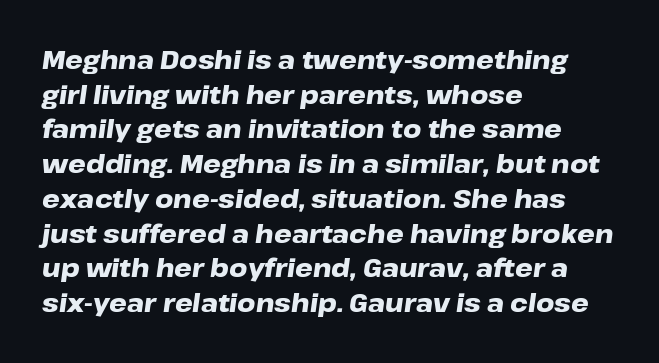
{"italic": "yes", "lean": "right", "slant_degrees": 8, "bold": "yes", "underline": "no", "align": "left", "line_spacing": "normal", "line_spacing_ratio": 1.39, "letter_spacing": "normal", "letter_spacing_em": 0.0, "glyph_px": 25}
